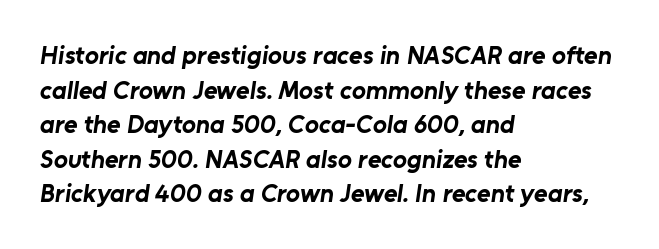
Q: Is the text bold? A: Yes.
Q: Is the text underlined? A: No.
Q: How is the paragraph aligned? A: Left-aligned.
Q: Is the spacing between letters normal or unusually wide? A: Normal.
Q: Is the spacing between lines tight, normal or loose? A: Normal.
